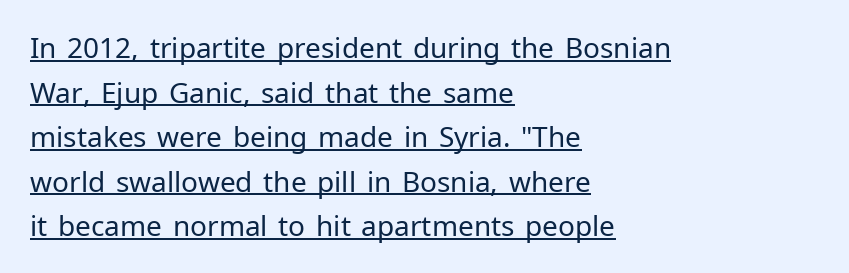
{"serif": "no", "italic": "no", "bold": "no", "weight": "regular", "width": "normal", "stroke_contrast": "low", "x_height": "medium", "monospaced": "no", "underline": "yes", "align": "left", "line_spacing": "normal", "line_spacing_ratio": 1.59, "letter_spacing": "normal", "letter_spacing_em": 0.0, "glyph_px": 28}
